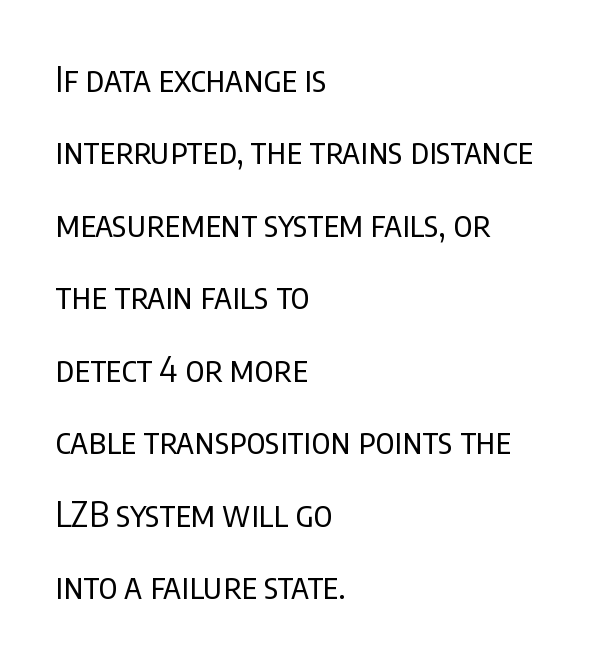
Q: Is the text bold? A: No.
Q: Is the text italic (slanted)? A: No, it is upright.
Q: Is the typeface a serif or a sans-serif typeface? A: Sans-serif.
Q: Is the text underlined? A: No.
Q: How is the paragraph aligned? A: Left-aligned.
Q: Is the spacing between letters normal or unusually wide? A: Normal.
Q: Is the spacing between lines tight, normal or loose? A: Loose.
Q: Width (condensed, normal, or wide)? A: Condensed.
Q: Stroke contrast? A: Low.
Q: x-height? A: Large.
Q: Monospaced? A: No.
